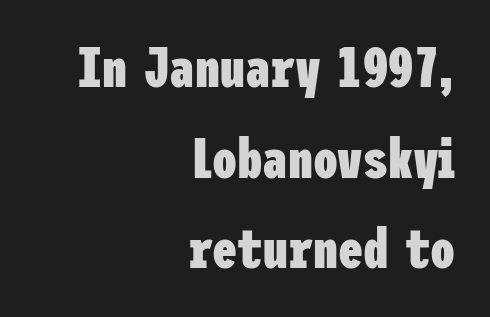
Honestly, there is no underline to notice here at all. The letters stand upright; this is a roman face. The typeface chosen for these lines omits serifs. How are the letters spaced? Ordinarily, with no added tracking. Horizontal alignment here is rightward, an uncommon choice for prose. Evenly set lines give the paragraph a standard silhouette.
